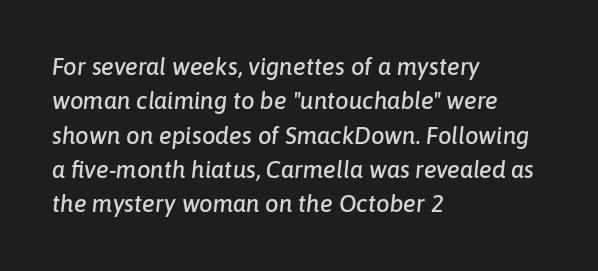
Designer's note — italics engaged. The rag falls on the right side of this text block. The horizontal fit of the characters is conventional and even. Glance below the letters and you will spot only blank space. How would I describe the line gaps? Plain and ordinary.
